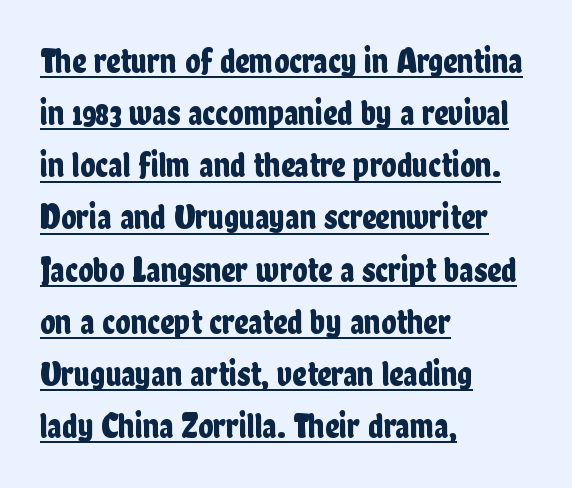
You could not count columns in this text — the font is proportionally spaced. In designer terms, the underline attribute is active on this setting. Are there feet on the stems? There aren't — it's a sans. Honestly, the row spacing looks completely unremarkable. Ordinary non-slanted type is in use. Words appear dense and cohesive because spacing is normal.
